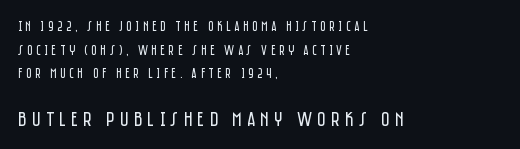
Does the bottom block carry the larger type? Yes, it does. If you measured baseline to baseline, you'd find a middling distance. Ascenders rise straight up at ninety degrees. A student would call this left alignment; a typographer would say flush left, rag right. The tracking reads as deliberately expanded to a designer's eye. The characters are drawn with everyday or finer stroke widths.
